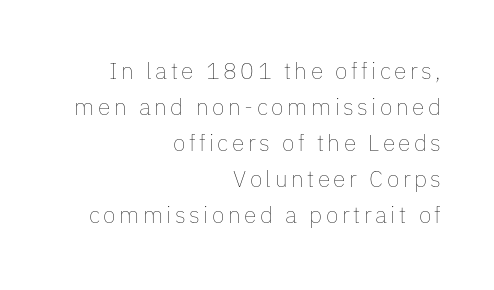
The image shows 23 px text type, upright; set right-aligned, normal line spacing (1.57x), not underlined.
